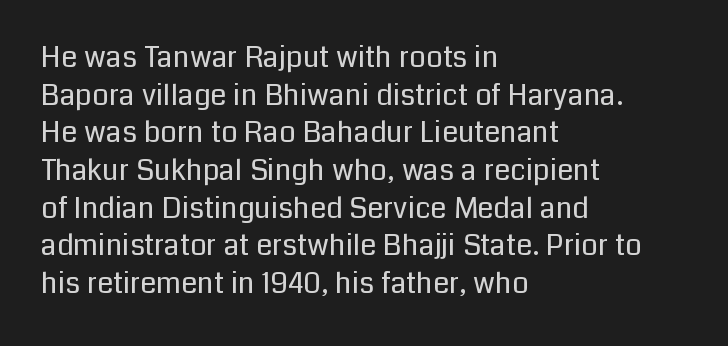
{"serif": "no", "italic": "no", "bold": "no", "weight": "regular", "width": "normal", "stroke_contrast": "low", "x_height": "medium", "monospaced": "no", "underline": "no", "align": "left", "line_spacing": "normal", "line_spacing_ratio": 1.3, "letter_spacing": "normal", "letter_spacing_em": 0.0, "glyph_px": 29}
